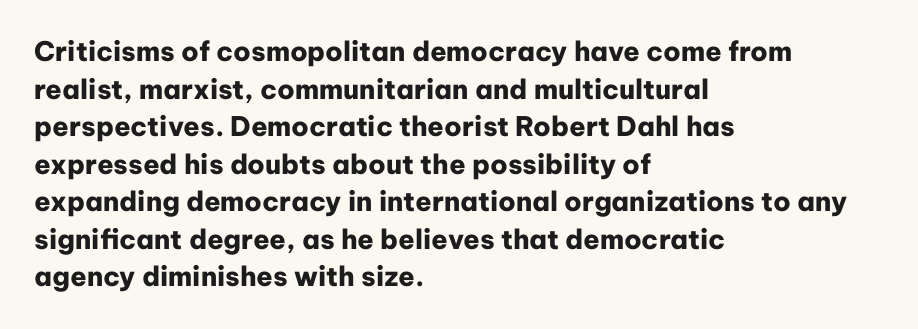
Q: Is the text bold? A: Yes.
Q: Is the text italic (slanted)? A: No, it is upright.
Q: Is the text underlined? A: No.
Q: How is the paragraph aligned? A: Left-aligned.
Q: Is the spacing between letters normal or unusually wide? A: Normal.
Q: Is the spacing between lines tight, normal or loose? A: Normal.
